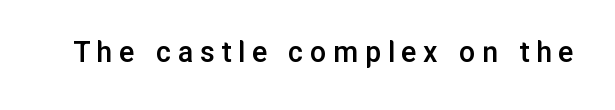
{"serif": "no", "italic": "no", "bold": "semi", "weight": "semibold", "width": "normal", "stroke_contrast": "low", "x_height": "medium", "monospaced": "no", "underline": "no", "letter_spacing": "wide", "letter_spacing_em": 0.21, "glyph_px": 32}
